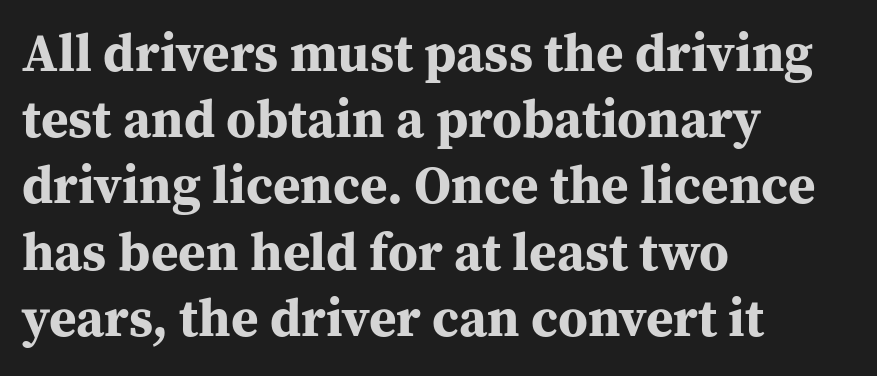
Q: Is the text bold? A: Yes.
Q: Is the text italic (slanted)? A: No, it is upright.
Q: Is the typeface a serif or a sans-serif typeface? A: Serif.
Q: Is the text underlined? A: No.
Q: How is the paragraph aligned? A: Left-aligned.
Q: Is the spacing between letters normal or unusually wide? A: Normal.
Q: Is the spacing between lines tight, normal or loose? A: Normal.
Q: Width (condensed, normal, or wide)? A: Normal.
Q: Stroke contrast? A: Medium.
Q: x-height? A: Medium.
Q: Monospaced? A: No.
